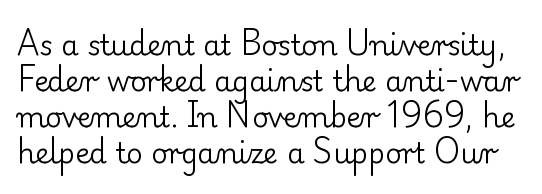
{"serif": "yes", "italic": "no", "bold": "no", "weight": "regular", "width": "normal", "stroke_contrast": "low", "x_height": "small", "monospaced": "no", "underline": "no", "line_spacing": "normal", "line_spacing_ratio": 1.29, "letter_spacing": "normal", "letter_spacing_em": 0.0, "glyph_px": 28}
